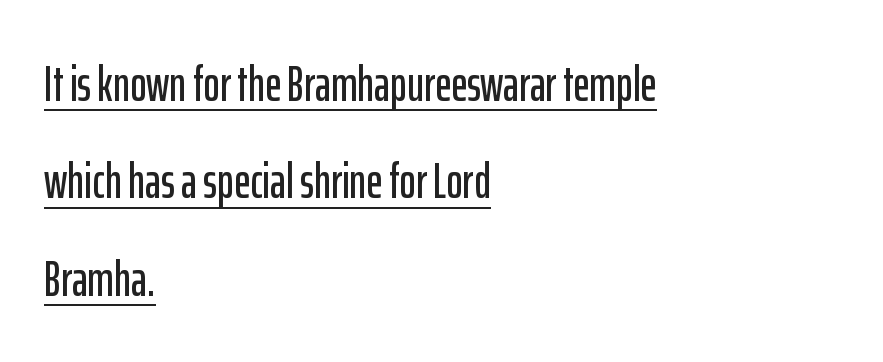
{"serif": "no", "italic": "no", "width": "condensed", "stroke_contrast": "low", "x_height": "medium", "monospaced": "no", "underline": "yes", "align": "left", "line_spacing": "loose", "line_spacing_ratio": 1.95, "letter_spacing": "normal", "letter_spacing_em": 0.0, "glyph_px": 50}
